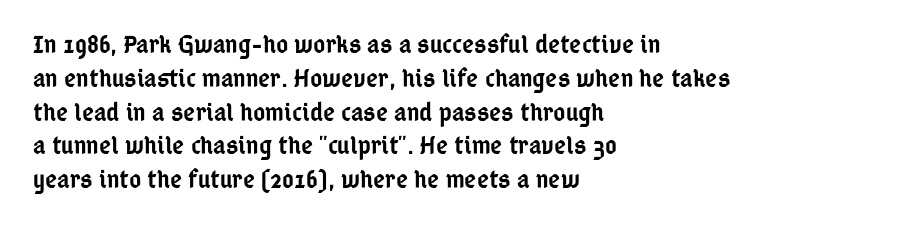
The image shows 26 px text type, upright; set left-aligned, normal line spacing (1.3x), normal letter spacing, not underlined.
